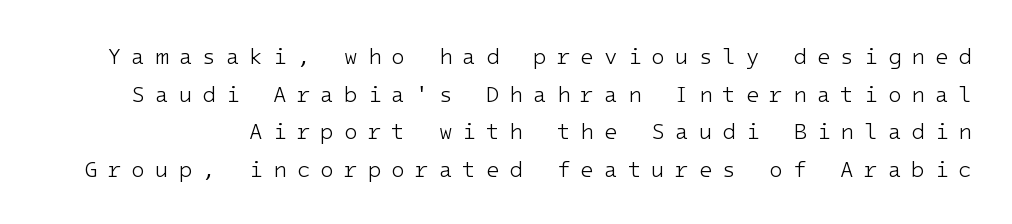
{"italic": "no", "bold": "no", "underline": "no", "line_spacing_ratio": 1.71, "letter_spacing": "wide", "letter_spacing_em": 0.46, "glyph_px": 22}
